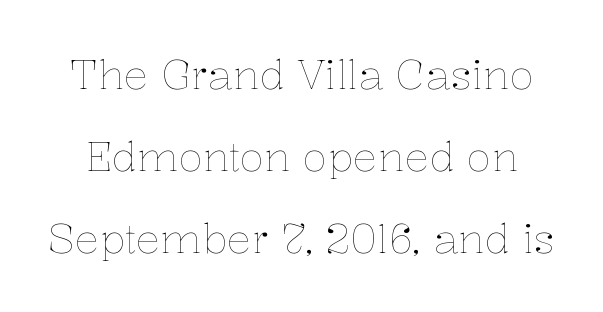
Ink coverage per letter is moderate at most. Here the glyphs are tracked normally, forming tight word shapes. Do the characters align in a grid? No, the font is proportional. The font's upright variant was chosen for this text. Compared with typical paragraphs, the rows here are farther apart.
